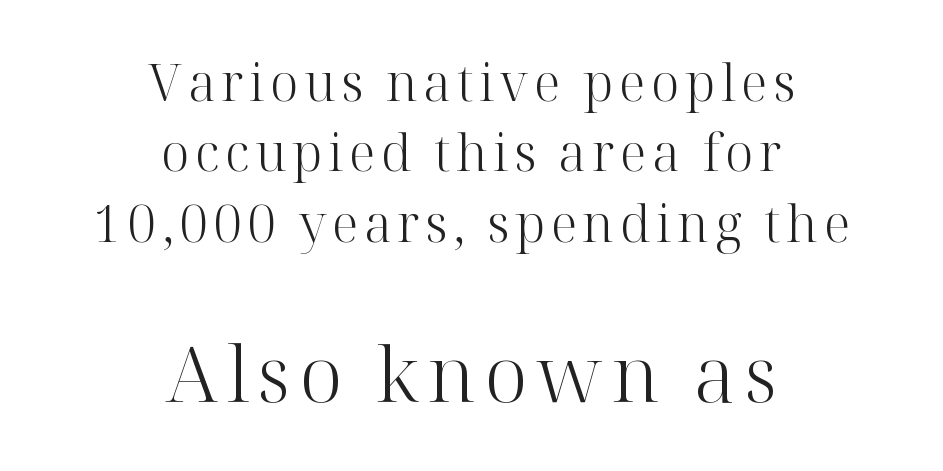
{"serif": "yes", "italic": "no", "bold": "no", "weight": "light", "width": "normal", "stroke_contrast": "high", "x_height": "medium", "monospaced": "no", "underline": "no", "align": "center", "line_spacing": "normal", "line_spacing_ratio": 1.38, "larger_block": "second", "size_ratio": 1.51, "glyph_px": 77}
